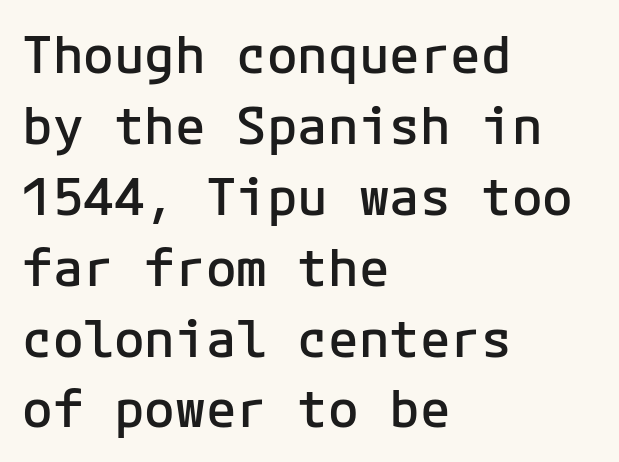
The designer left line spacing at the default. No italicization has been applied; the sample stays upright. The baseline area is clear. The type family on display is of the sans-serif kind.
